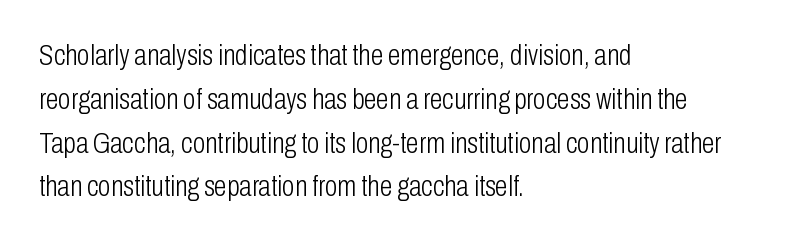
The image shows 29 px light, condensed sans-serif type, upright; set left-aligned, normal line spacing (1.51x), normal letter spacing, not underlined; low stroke contrast and a medium x-height.
